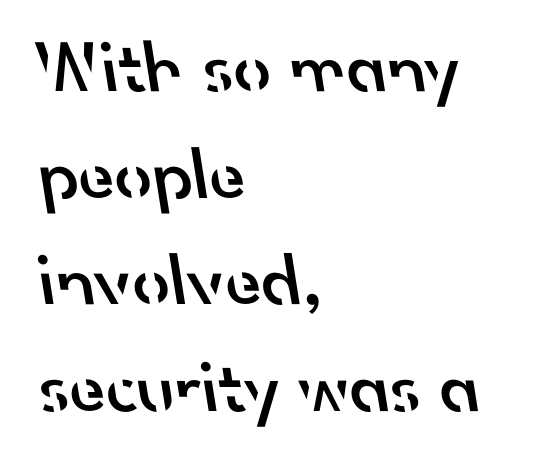
{"serif": "no", "bold": "semi", "weight": "semibold", "width": "normal", "stroke_contrast": "low", "x_height": "small", "monospaced": "no", "underline": "no", "align": "left", "line_spacing": "normal", "line_spacing_ratio": 1.44, "letter_spacing": "normal", "letter_spacing_em": 0.0, "glyph_px": 74}
